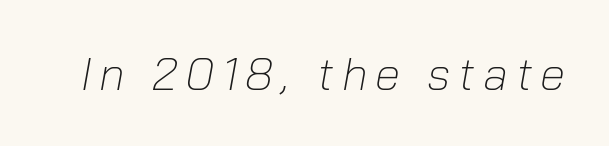
The image shows 46 px light type, italic (leaning right); set not underlined; low stroke contrast and a medium x-height.
